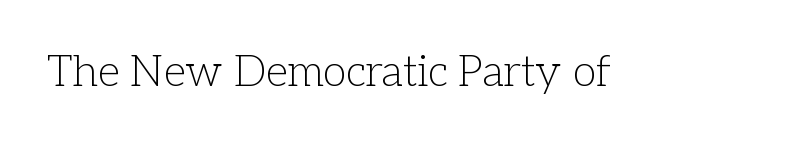
Q: Is the text bold? A: No.
Q: Is the text italic (slanted)? A: No, it is upright.
Q: Is the typeface a serif or a sans-serif typeface? A: Serif.
Q: Is the text underlined? A: No.
Q: Is the spacing between letters normal or unusually wide? A: Normal.
Q: Width (condensed, normal, or wide)? A: Normal.
Q: Stroke contrast? A: Low.
Q: x-height? A: Medium.
Q: Monospaced? A: No.
